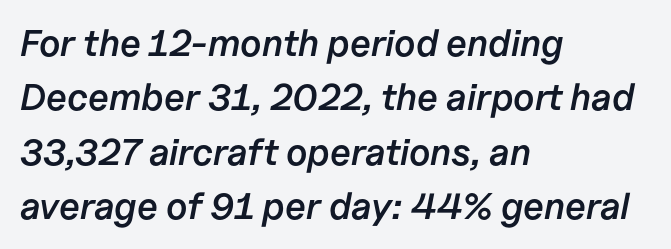
The image shows 37 px semibold type, italic (leaning right); set left-aligned, normal line spacing (1.47x), normal letter spacing, not underlined; low stroke contrast and a medium x-height.
